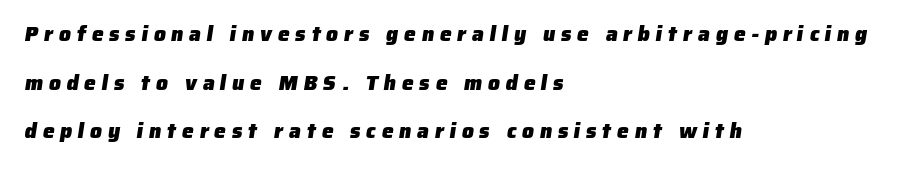
Q: Is the text bold? A: Yes.
Q: Is the text underlined? A: No.
Q: How is the paragraph aligned? A: Left-aligned.
Q: Is the spacing between letters normal or unusually wide? A: Unusually wide.
Q: Is the spacing between lines tight, normal or loose? A: Loose.
